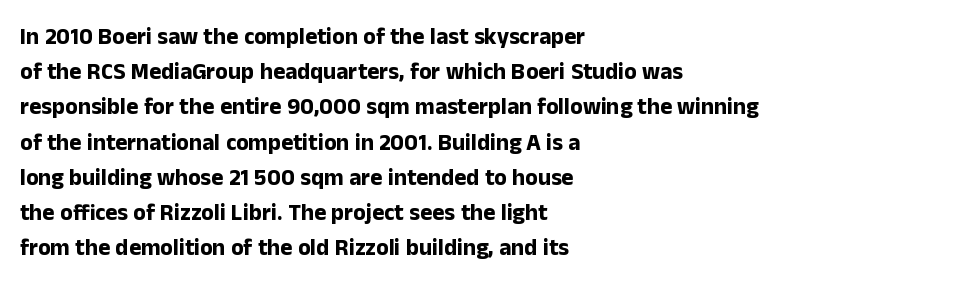
Q: Is the text bold? A: Yes.
Q: Is the text italic (slanted)? A: No, it is upright.
Q: Is the text underlined? A: No.
Q: How is the paragraph aligned? A: Left-aligned.
Q: Is the spacing between letters normal or unusually wide? A: Normal.
Q: Is the spacing between lines tight, normal or loose? A: Normal.
